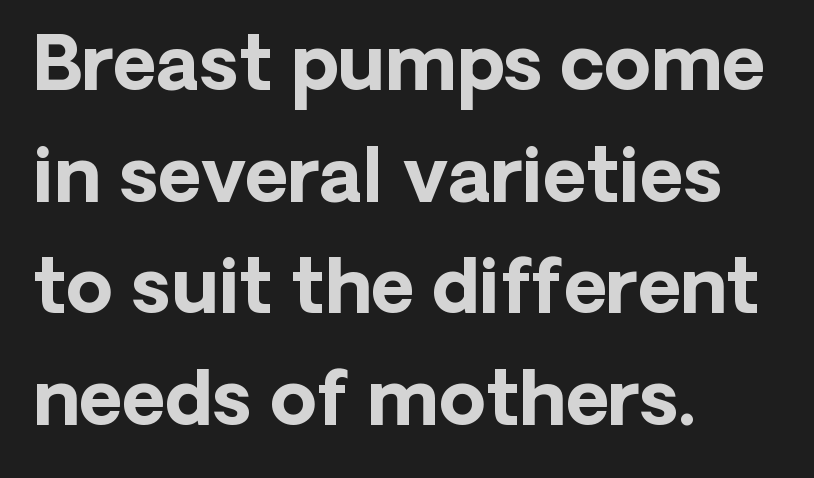
This is sans-serif lettering, the kind often seen on screens and signage. The ragged edge is on the right, which tells us the setting is flush left. Note the varied advance widths — an 'i' is clearly narrower than an 'm'. The type sits square on the baseline with zero lean.
